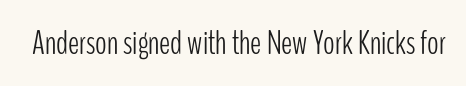
{"serif": "no", "italic": "no", "bold": "no", "weight": "light", "width": "condensed", "stroke_contrast": "low", "x_height": "medium", "monospaced": "no", "underline": "no", "letter_spacing": "normal", "letter_spacing_em": 0.0, "glyph_px": 34}
